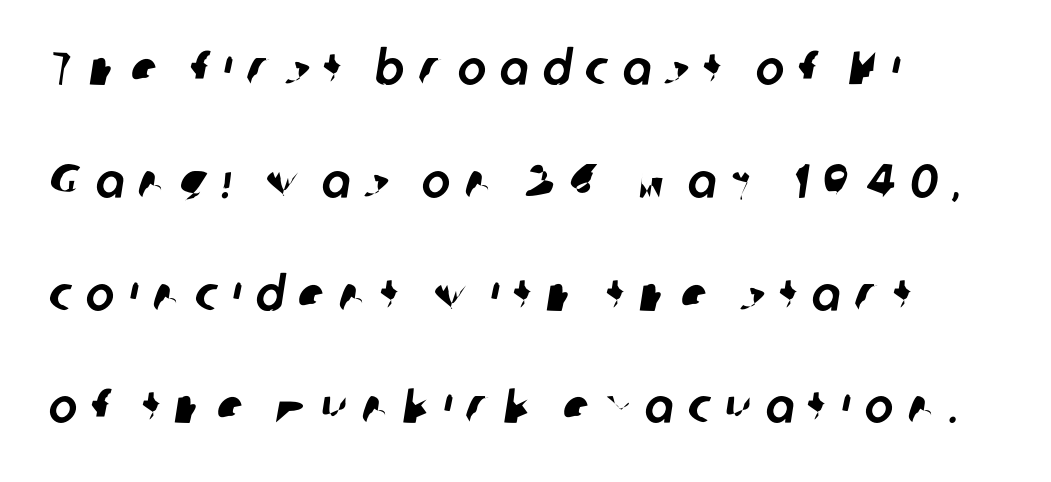
{"serif": "no", "width": "normal", "stroke_contrast": "low", "x_height": "medium", "monospaced": "no", "underline": "no", "align": "left", "line_spacing": "loose", "line_spacing_ratio": 2.35, "letter_spacing": "wide", "letter_spacing_em": 0.3, "glyph_px": 48}
